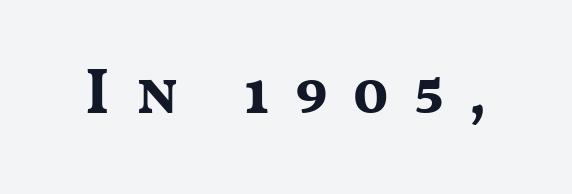
{"serif": "no", "italic": "no", "bold": "yes", "weight": "bold", "width": "wide", "stroke_contrast": "medium", "x_height": "medium", "monospaced": "no", "underline": "no", "letter_spacing": "wide", "letter_spacing_em": 0.39, "glyph_px": 64}
